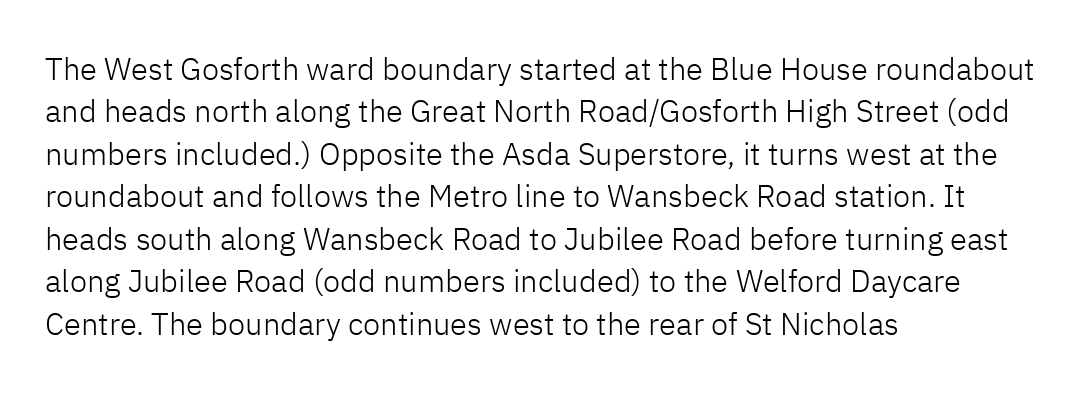
Q: Is the text bold? A: No.
Q: Is the text italic (slanted)? A: No, it is upright.
Q: Is the typeface a serif or a sans-serif typeface? A: Sans-serif.
Q: Is the text underlined? A: No.
Q: How is the paragraph aligned? A: Left-aligned.
Q: Is the spacing between letters normal or unusually wide? A: Normal.
Q: Is the spacing between lines tight, normal or loose? A: Normal.
Q: Width (condensed, normal, or wide)? A: Normal.
Q: Stroke contrast? A: Low.
Q: x-height? A: Medium.
Q: Monospaced? A: No.
